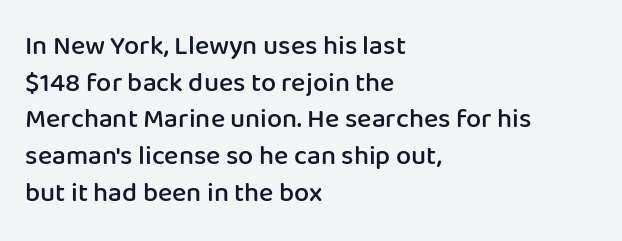
{"italic": "no", "bold": "semi", "underline": "no", "align": "left", "line_spacing": "normal", "line_spacing_ratio": 1.36, "letter_spacing": "normal", "letter_spacing_em": 0.0, "glyph_px": 27}
